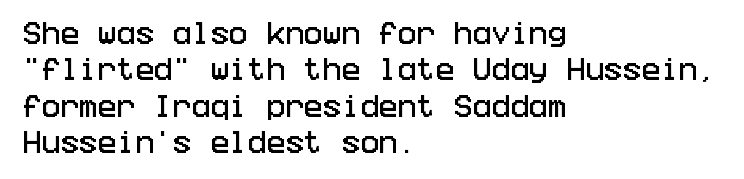
Plain, unruled lines of type. The type is set solid horizontally, with unmodified tracking. Tall strokes in this sample are plumb rather than angled. Regarding leading, the lines here are spaced in the standard way.
